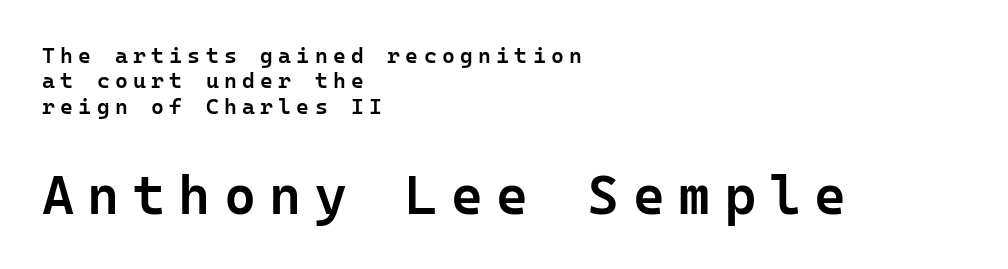
{"serif": "no", "italic": "no", "bold": "semi", "weight": "semibold", "width": "normal", "stroke_contrast": "low", "x_height": "medium", "underline": "no", "align": "left", "line_spacing": "tight", "line_spacing_ratio": 1.15, "letter_spacing": "wide", "letter_spacing_em": 0.24, "larger_block": "second", "size_ratio": 2.5, "glyph_px": 55}
